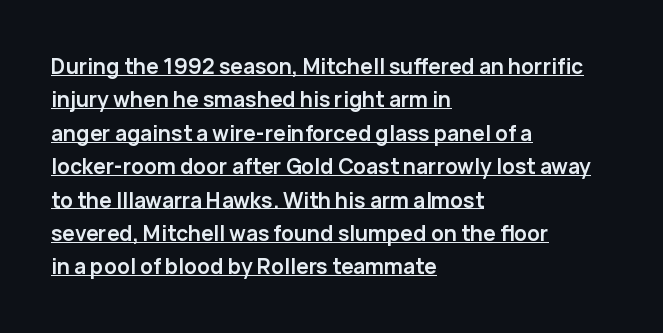
{"italic": "no", "bold": "yes", "underline": "yes", "align": "left", "line_spacing": "normal", "line_spacing_ratio": 1.59, "letter_spacing": "normal", "letter_spacing_em": 0.0, "glyph_px": 21}
